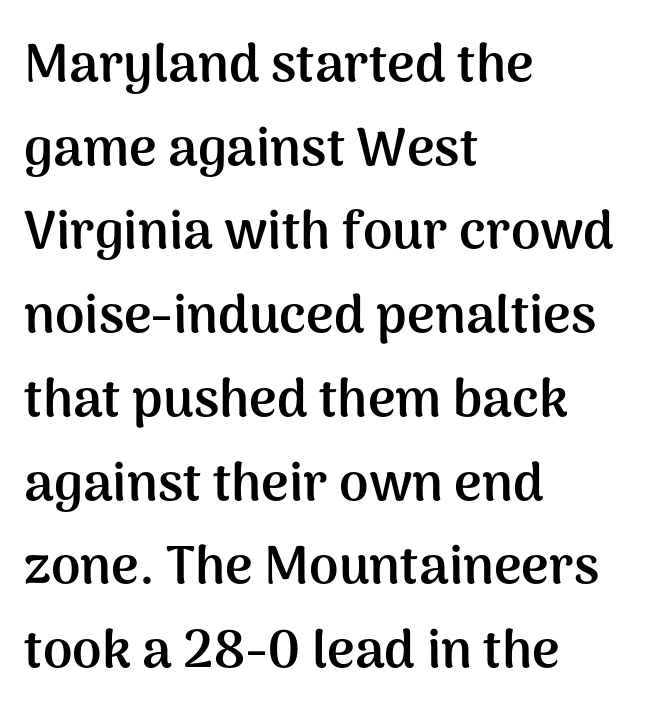
The image shows 53 px semibold sans-serif type, upright; set left-aligned, normal line spacing (1.58x), normal letter spacing, not underlined; medium stroke contrast and a medium x-height.
